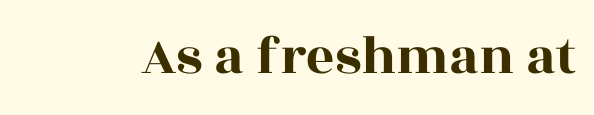
{"serif": "yes", "italic": "no", "width": "wide", "x_height": "large", "monospaced": "no", "underline": "no", "letter_spacing": "normal", "letter_spacing_em": 0.0, "glyph_px": 55}
